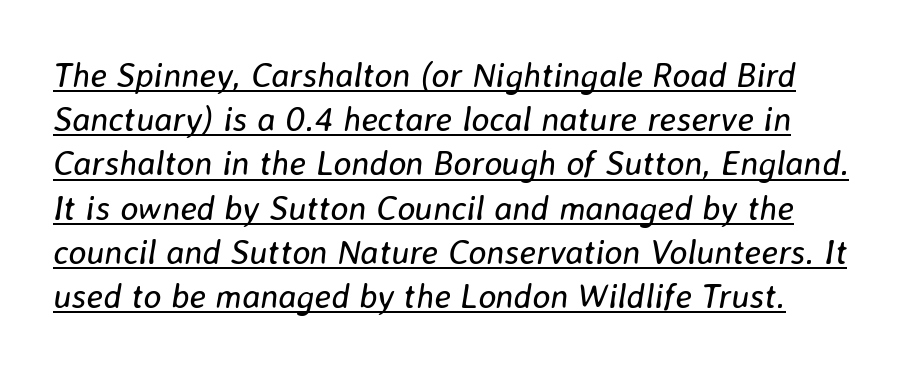
The image shows 34 px regular-weight type, italic (leaning right); set left-aligned, normal line spacing (1.3x), normal letter spacing, underlined; low stroke contrast and a medium x-height.
